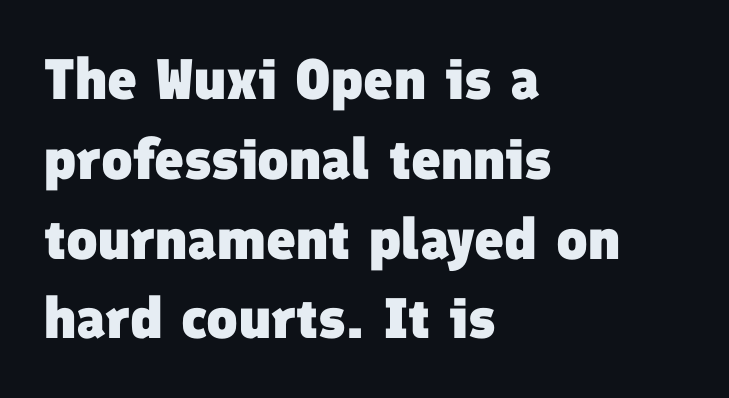
{"serif": "no", "bold": "yes", "weight": "heavy", "width": "normal", "stroke_contrast": "low", "x_height": "medium", "monospaced": "no", "underline": "no", "align": "left", "line_spacing": "normal", "line_spacing_ratio": 1.4, "letter_spacing": "normal", "letter_spacing_em": 0.0, "glyph_px": 57}
